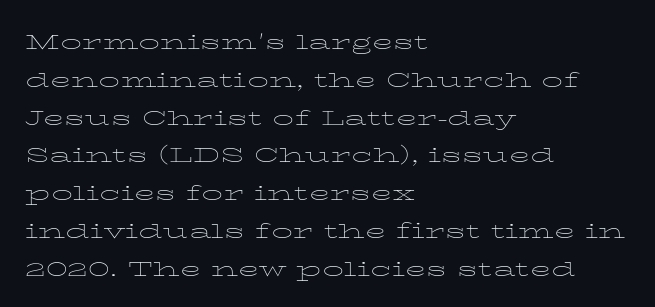
The image shows 28 px thin, wide type, upright; set left-aligned, normal line spacing (1.35x), normal letter spacing, not underlined; low stroke contrast and a medium x-height.
